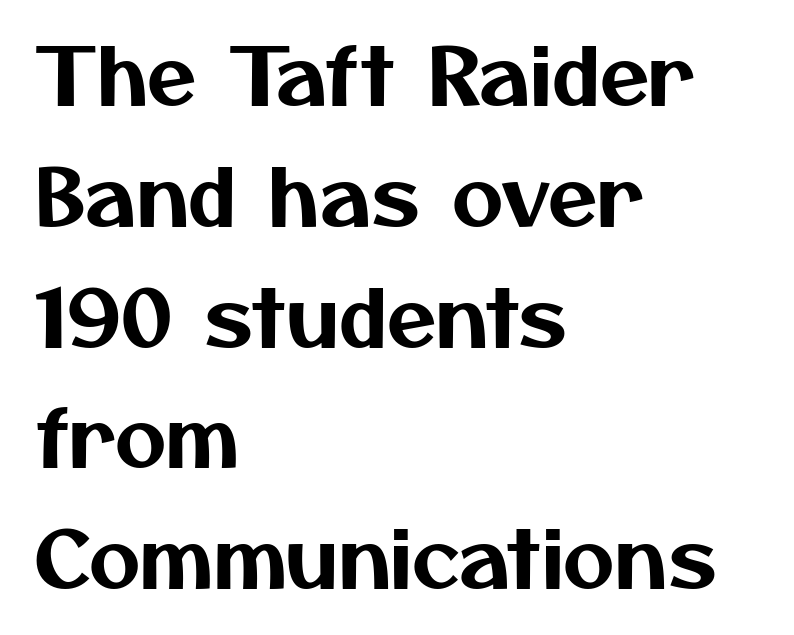
The setting favours the left margin, as ordinary paragraphs usually do. Type without underlining. You could call the tracking neutral — neither tight nor loose. Proportional: the letters do not fall into vertical columns.
